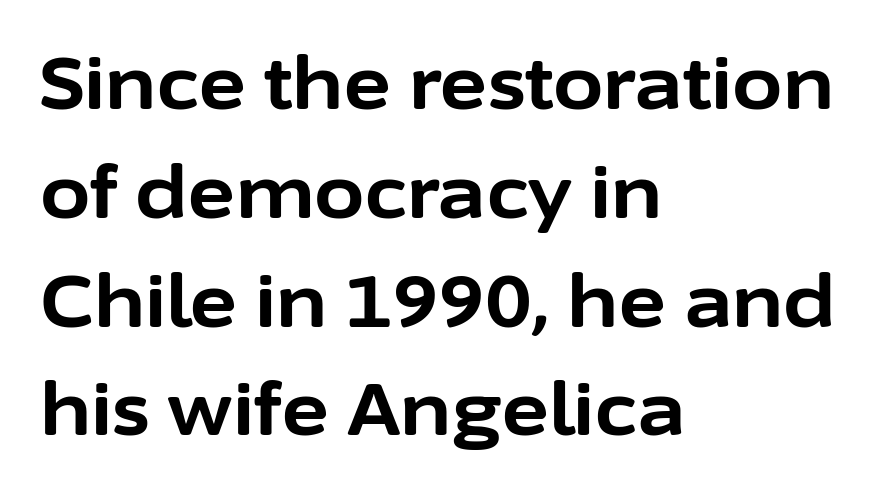
{"serif": "no", "italic": "no", "bold": "yes", "weight": "bold", "width": "normal", "stroke_contrast": "low", "x_height": "medium", "monospaced": "no", "underline": "no", "align": "left", "line_spacing": "normal", "line_spacing_ratio": 1.49, "letter_spacing": "normal", "letter_spacing_em": 0.0, "glyph_px": 73}
